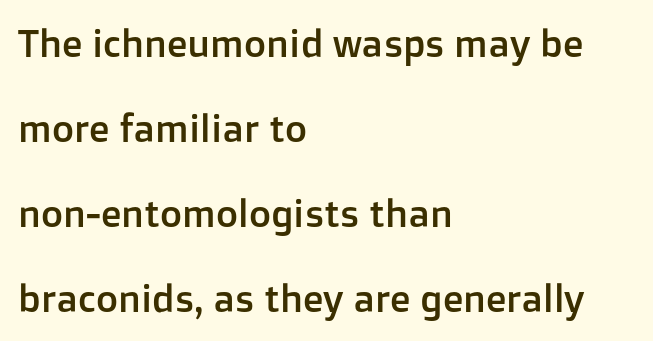
Q: Is the text italic (slanted)? A: No, it is upright.
Q: Is the typeface a serif or a sans-serif typeface? A: Sans-serif.
Q: Is the text underlined? A: No.
Q: How is the paragraph aligned? A: Left-aligned.
Q: Is the spacing between letters normal or unusually wide? A: Normal.
Q: Is the spacing between lines tight, normal or loose? A: Loose.
Q: Width (condensed, normal, or wide)? A: Normal.
Q: Stroke contrast? A: Low.
Q: x-height? A: Medium.
Q: Monospaced? A: No.
